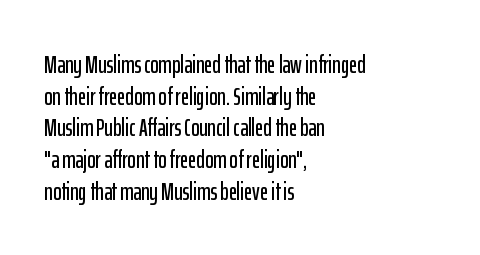
The rows are spaced the way most documents space them. No extra tracking has been applied to these lines. Which margin do the lines hug? The left one — the right edge is uneven. The gap between lines stays unmarked. If you drew a line through each stem, it would be perfectly vertical.
